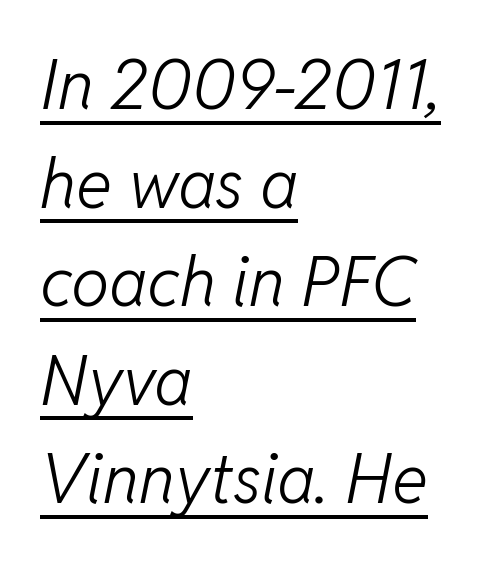
Quick note: underline on. Compared with ordinary roman type, these characters are visibly tilted. Every row of glyphs begins at an identical x-position on the left. The tracking reads as untouched default to a designer's eye.
